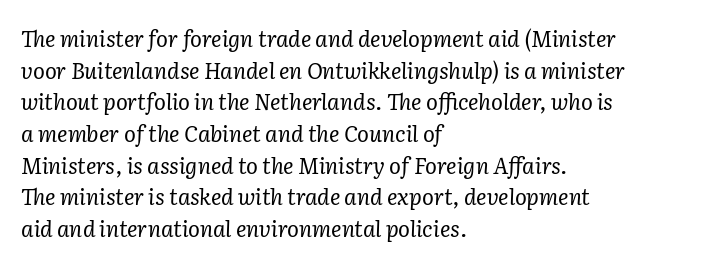
{"italic": "yes", "lean": "right", "slant_degrees": 2, "bold": "no", "underline": "no", "align": "left", "line_spacing": "normal", "line_spacing_ratio": 1.44, "letter_spacing": "normal", "letter_spacing_em": 0.0, "glyph_px": 22}
